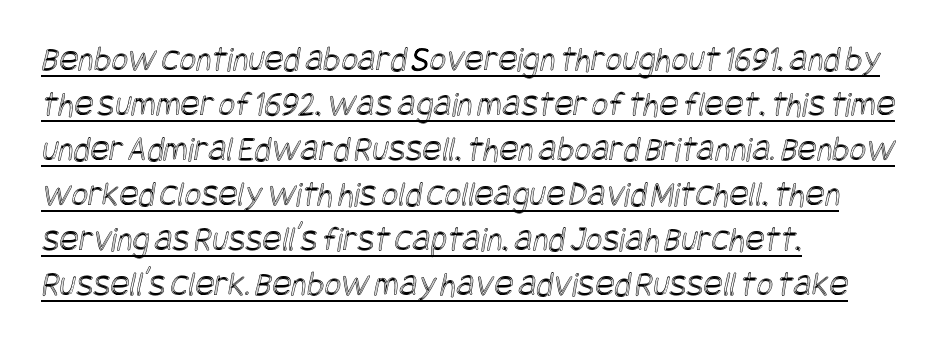
The image shows 36 px condensed type; set left-aligned, normal line spacing (1.25x), normal letter spacing, underlined; a large x-height.
